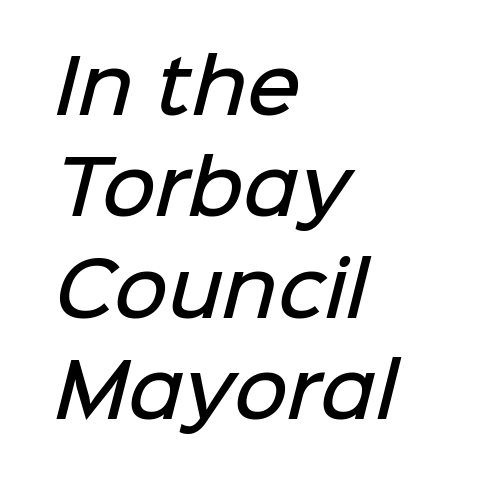
The image shows 74 px semibold sans-serif type; set left-aligned, normal line spacing (1.37x), normal letter spacing, not underlined; low stroke contrast and a medium x-height.
